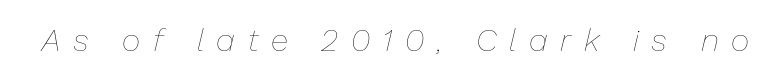
{"italic": "yes", "lean": "right", "slant_degrees": 13, "bold": "no", "weight": "thin", "width": "normal", "stroke_contrast": "low", "x_height": "medium", "monospaced": "no", "underline": "no", "letter_spacing": "wide", "letter_spacing_em": 0.39, "glyph_px": 32}
